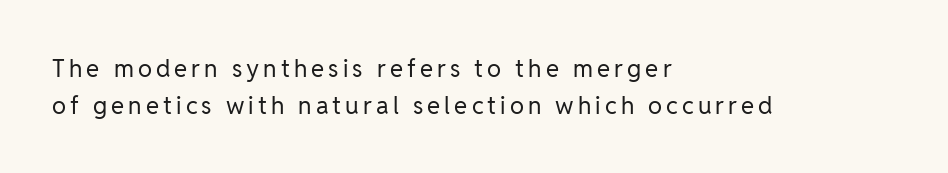
Q: Is the text bold? A: No.
Q: Is the text italic (slanted)? A: No, it is upright.
Q: Is the text underlined? A: No.
Q: How is the paragraph aligned? A: Left-aligned.
Q: Is the spacing between lines tight, normal or loose? A: Normal.
